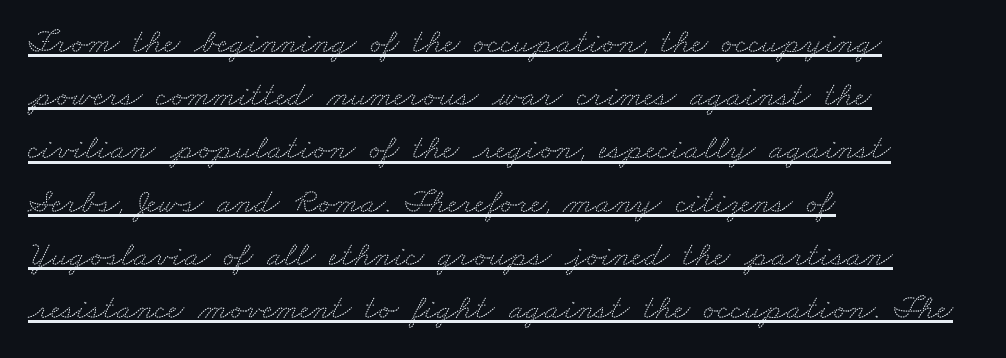
The image shows 35 px wide serif type; set left-aligned, normal line spacing (1.52x), normal letter spacing, underlined; medium stroke contrast and a small x-height.
